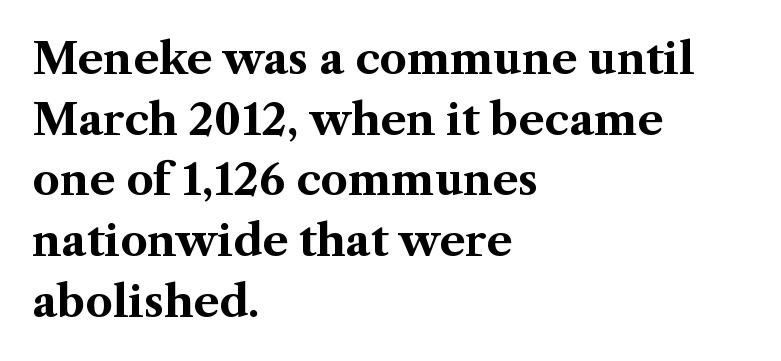
Q: Is the text bold? A: Yes.
Q: Is the text italic (slanted)? A: No, it is upright.
Q: Is the typeface a serif or a sans-serif typeface? A: Serif.
Q: Is the text underlined? A: No.
Q: How is the paragraph aligned? A: Left-aligned.
Q: Is the spacing between letters normal or unusually wide? A: Normal.
Q: Is the spacing between lines tight, normal or loose? A: Normal.
Q: Width (condensed, normal, or wide)? A: Normal.
Q: Stroke contrast? A: Medium.
Q: x-height? A: Medium.
Q: Monospaced? A: No.
